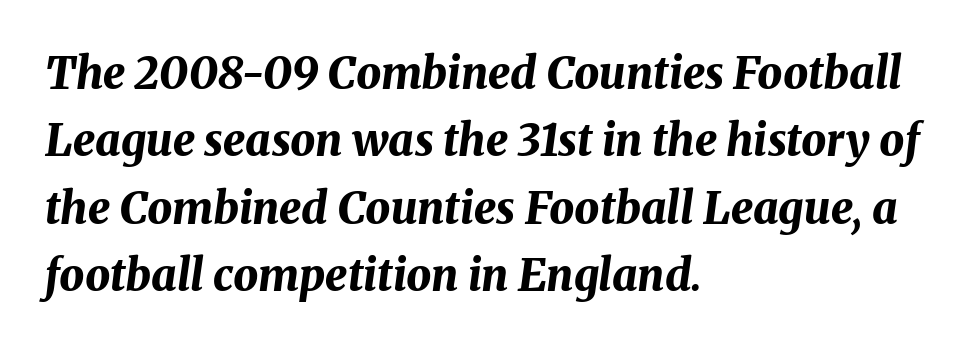
Q: Is the text bold? A: Yes.
Q: Is the text italic (slanted)? A: Yes, it leans right by about 8 degrees.
Q: Is the text underlined? A: No.
Q: How is the paragraph aligned? A: Left-aligned.
Q: Is the spacing between letters normal or unusually wide? A: Normal.
Q: Is the spacing between lines tight, normal or loose? A: Normal.
Q: Width (condensed, normal, or wide)? A: Normal.
Q: Stroke contrast? A: Medium.
Q: x-height? A: Medium.
Q: Monospaced? A: No.
